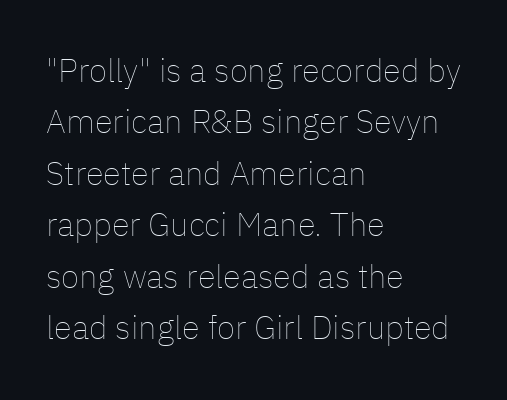
{"italic": "no", "bold": "no", "weight": "thin", "width": "normal", "stroke_contrast": "low", "x_height": "medium", "monospaced": "no", "underline": "no", "align": "left", "line_spacing": "normal", "line_spacing_ratio": 1.56, "letter_spacing": "normal", "letter_spacing_em": 0.0, "glyph_px": 33}
